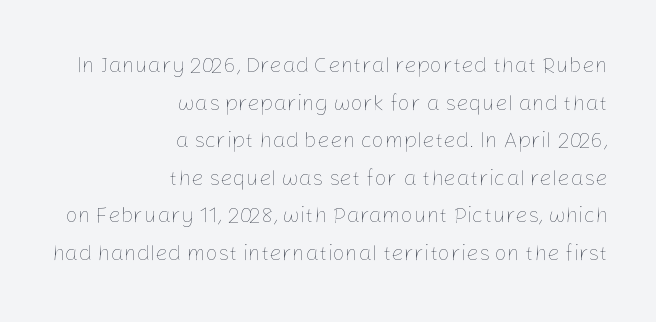
The image shows 22 px text type, upright; set right-aligned, line spacing 1.71x, normal letter spacing, not underlined.
